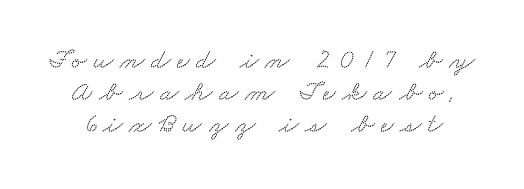
{"serif": "yes", "width": "wide", "stroke_contrast": "low", "x_height": "small", "monospaced": "no", "underline": "no", "line_spacing": "tight", "line_spacing_ratio": 1.14, "letter_spacing": "wide", "letter_spacing_em": 0.23, "glyph_px": 28}
